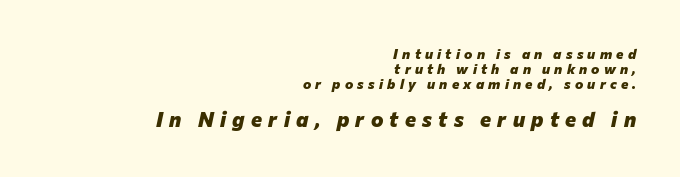
{"italic": "yes", "lean": "right", "slant_degrees": 12, "bold": "yes", "underline": "no", "align": "right", "line_spacing": "tight", "line_spacing_ratio": 1.06, "letter_spacing": "wide", "letter_spacing_em": 0.3, "larger_block": "second", "size_ratio": 1.5, "glyph_px": 21}
